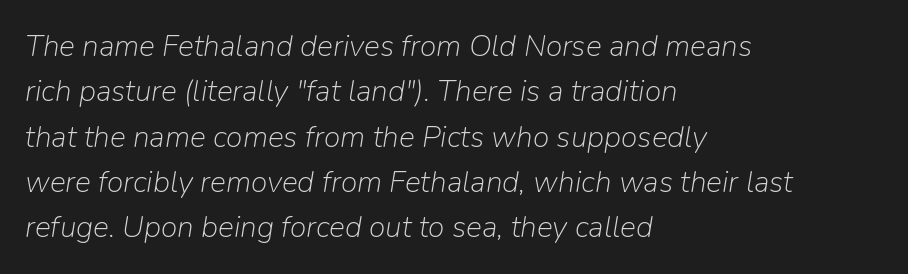
The image shows 30 px light type, italic (leaning right); set left-aligned, normal line spacing (1.51x), normal letter spacing, not underlined; low stroke contrast and a medium x-height.
